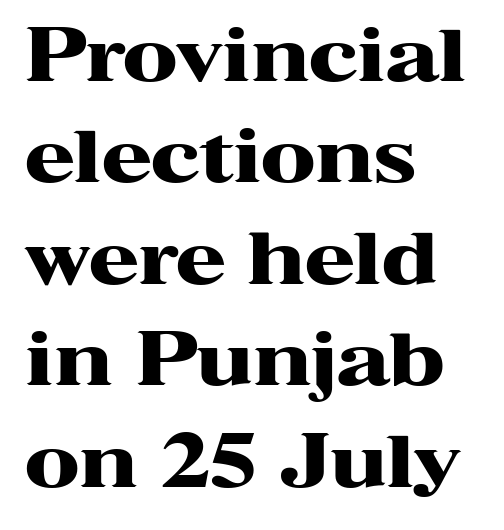
{"serif": "yes", "italic": "no", "bold": "yes", "weight": "heavy", "width": "wide", "stroke_contrast": "high", "x_height": "medium", "monospaced": "no", "underline": "no", "align": "left", "line_spacing": "normal", "line_spacing_ratio": 1.39, "letter_spacing": "normal", "letter_spacing_em": 0.0, "glyph_px": 73}
